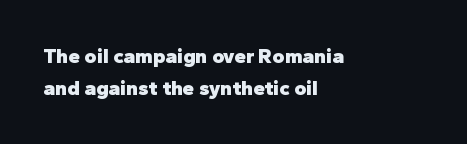
The image shows 21 px bold type, upright; set left-aligned, normal line spacing (1.51x), normal letter spacing, not underlined.
